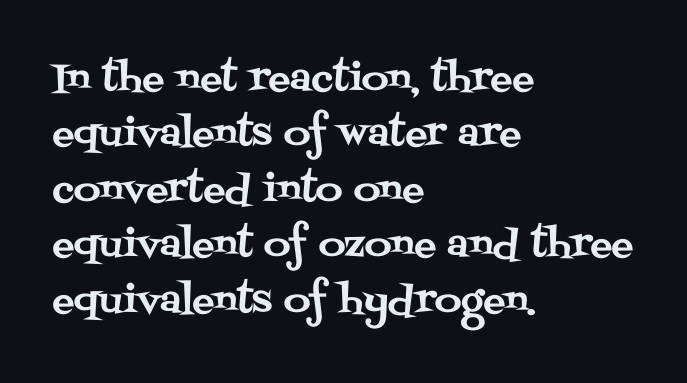
{"serif": "yes", "italic": "no", "width": "normal", "stroke_contrast": "medium", "x_height": "large", "monospaced": "no", "underline": "no", "align": "left", "line_spacing": "normal", "line_spacing_ratio": 1.5, "letter_spacing": "normal", "letter_spacing_em": 0.0, "glyph_px": 37}
